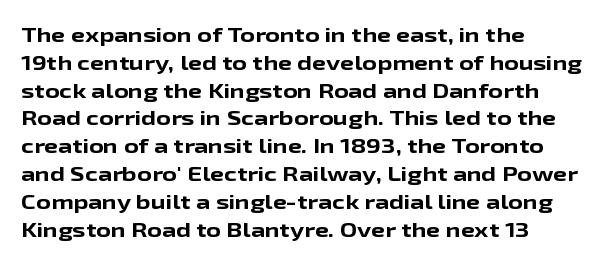
The image shows 20 px bold type, upright; set left-aligned, normal line spacing (1.39x), normal letter spacing, not underlined.
